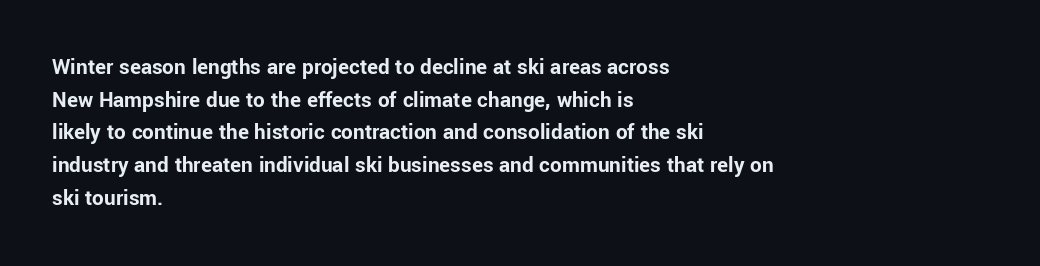
The image shows 23 px bold type, upright; set left-aligned, normal line spacing (1.42x), normal letter spacing, not underlined.
